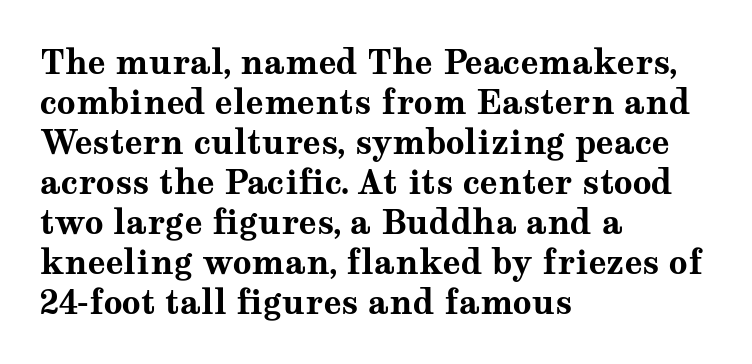
Tracking here is standard; glyphs follow each other at the usual distance. The sample has been set heavy, in full bold. Yep, those are serifs on the letters. These lines were composed using upright roman letters. A typesetter would call this proportional, since set widths differ per character.
